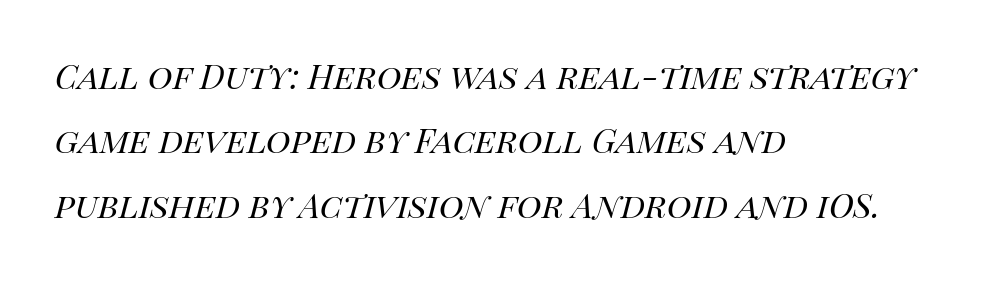
{"italic": "yes", "lean": "right", "slant_degrees": 14, "bold": "no", "weight": "regular", "width": "normal", "stroke_contrast": "high", "x_height": "large", "monospaced": "no", "underline": "no", "align": "left", "line_spacing": "normal", "line_spacing_ratio": 1.53, "letter_spacing": "normal", "letter_spacing_em": 0.0, "glyph_px": 42}
